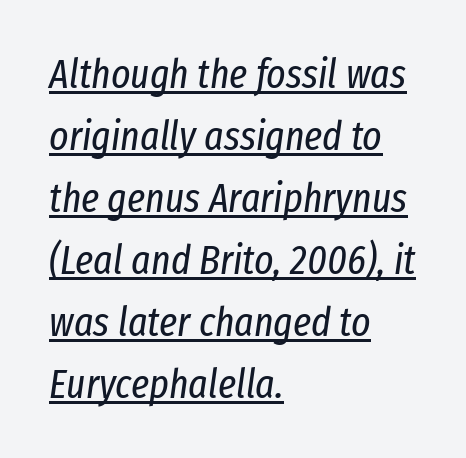
{"italic": "yes", "lean": "right", "slant_degrees": 8, "bold": "no", "weight": "regular", "width": "condensed", "stroke_contrast": "low", "x_height": "medium", "monospaced": "no", "underline": "yes", "align": "left", "line_spacing": "normal", "line_spacing_ratio": 1.51, "letter_spacing": "normal", "letter_spacing_em": 0.0, "glyph_px": 41}
